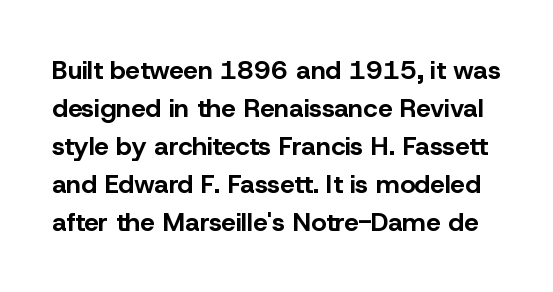
Its strokes are broad and dark, the hallmark of bold type. Letter spacing: default. The passage shown is not underscored anywhere. Ordinary non-slanted type is in use.
